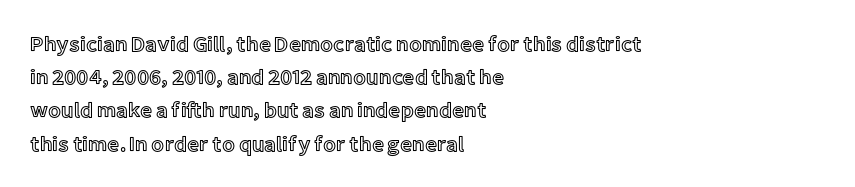
Q: Is the text italic (slanted)? A: No, it is upright.
Q: Is the text underlined? A: No.
Q: How is the paragraph aligned? A: Left-aligned.
Q: Is the spacing between letters normal or unusually wide? A: Normal.
Q: Is the spacing between lines tight, normal or loose? A: Normal.
